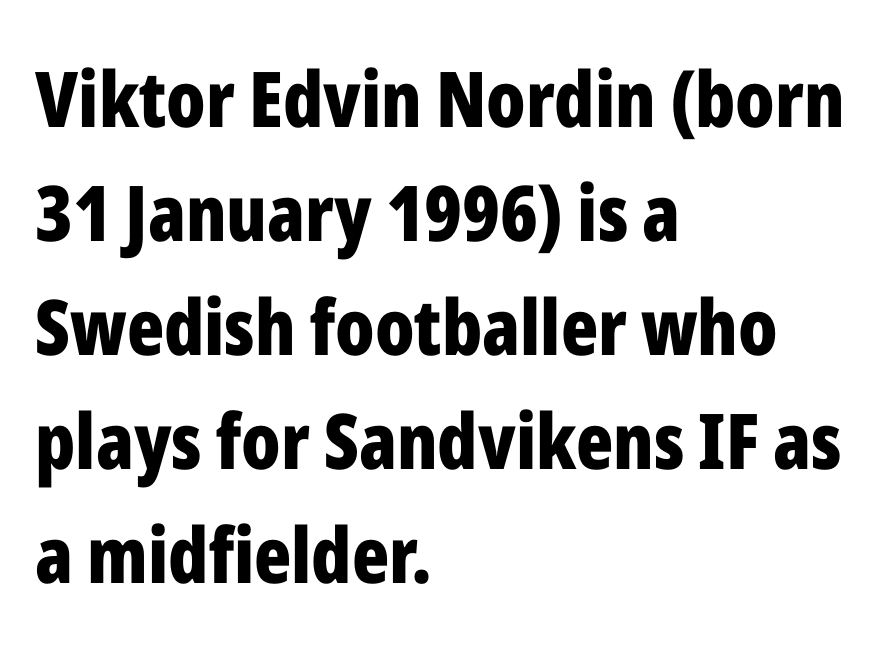
Q: Is the text bold? A: Yes.
Q: Is the text italic (slanted)? A: No, it is upright.
Q: Is the typeface a serif or a sans-serif typeface? A: Sans-serif.
Q: Is the text underlined? A: No.
Q: How is the paragraph aligned? A: Left-aligned.
Q: Is the spacing between letters normal or unusually wide? A: Normal.
Q: Is the spacing between lines tight, normal or loose? A: Normal.
Q: Width (condensed, normal, or wide)? A: Condensed.
Q: Stroke contrast? A: Low.
Q: x-height? A: Medium.
Q: Monospaced? A: No.
